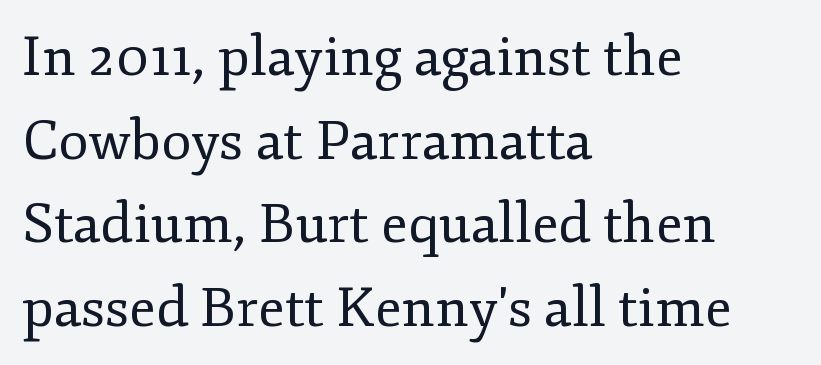
Line starts are locked; line ends wander. Do the characters align in a grid? No, the font is proportional. Posture: straight, roman, zero tilt. Has an underline been added? It has not. The text was rendered using a seriffed face with decorative stroke endings.
